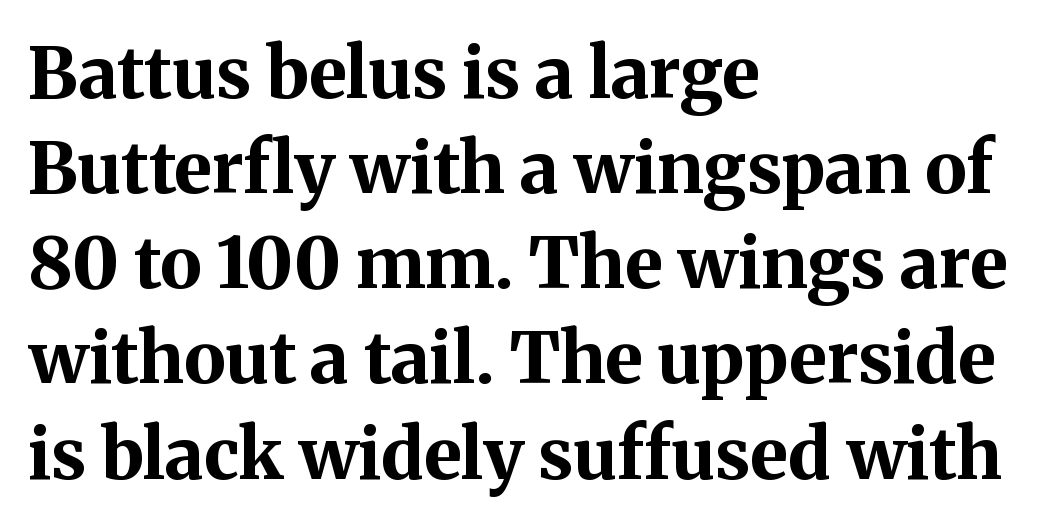
Q: Is the text bold? A: Yes.
Q: Is the text italic (slanted)? A: No, it is upright.
Q: Is the typeface a serif or a sans-serif typeface? A: Serif.
Q: Is the text underlined? A: No.
Q: How is the paragraph aligned? A: Left-aligned.
Q: Is the spacing between letters normal or unusually wide? A: Normal.
Q: Is the spacing between lines tight, normal or loose? A: Normal.
Q: Width (condensed, normal, or wide)? A: Normal.
Q: Stroke contrast? A: Medium.
Q: x-height? A: Medium.
Q: Monospaced? A: No.
